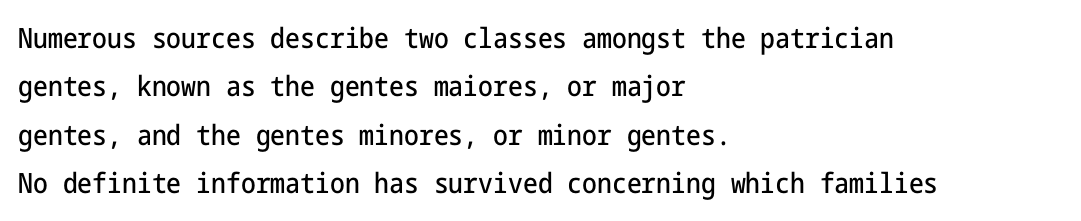
{"serif": "no", "italic": "no", "width": "condensed", "stroke_contrast": "low", "x_height": "medium", "underline": "no", "align": "left", "line_spacing_ratio": 1.73, "letter_spacing": "normal", "letter_spacing_em": 0.0, "glyph_px": 28}
